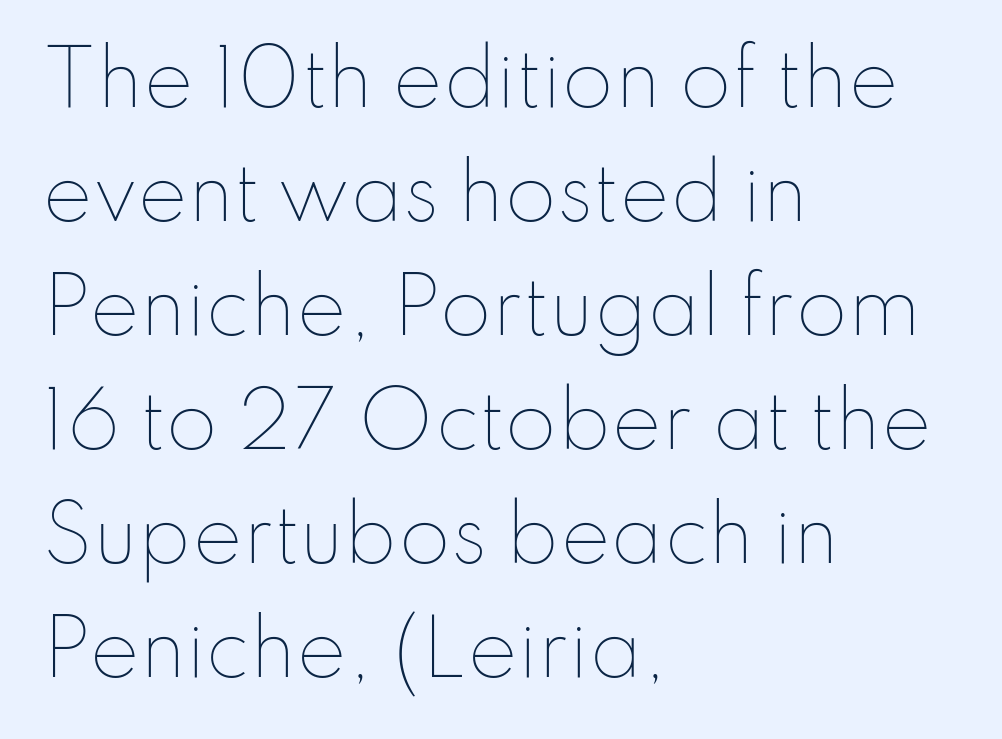
Q: Is the text bold? A: No.
Q: Is the text italic (slanted)? A: No, it is upright.
Q: Is the text underlined? A: No.
Q: How is the paragraph aligned? A: Left-aligned.
Q: Is the spacing between letters normal or unusually wide? A: Normal.
Q: Is the spacing between lines tight, normal or loose? A: Normal.
Q: Width (condensed, normal, or wide)? A: Normal.
Q: Stroke contrast? A: Low.
Q: x-height? A: Small.
Q: Monospaced? A: No.
